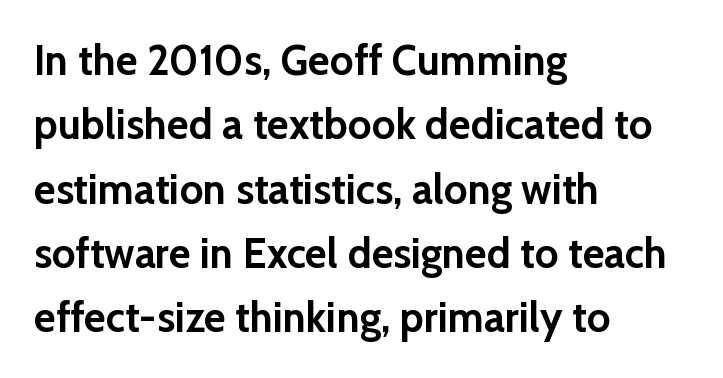
The image shows 42 px semibold sans-serif type, upright; set left-aligned, normal line spacing (1.53x), normal letter spacing, not underlined; low stroke contrast and a medium x-height.
